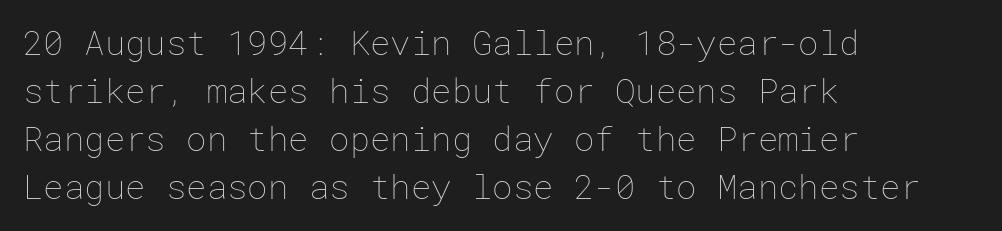
Q: Is the text bold? A: No.
Q: Is the text italic (slanted)? A: No, it is upright.
Q: Is the text underlined? A: No.
Q: How is the paragraph aligned? A: Left-aligned.
Q: Is the spacing between letters normal or unusually wide? A: Normal.
Q: Is the spacing between lines tight, normal or loose? A: Normal.
Q: Width (condensed, normal, or wide)? A: Normal.
Q: Stroke contrast? A: Low.
Q: x-height? A: Medium.
